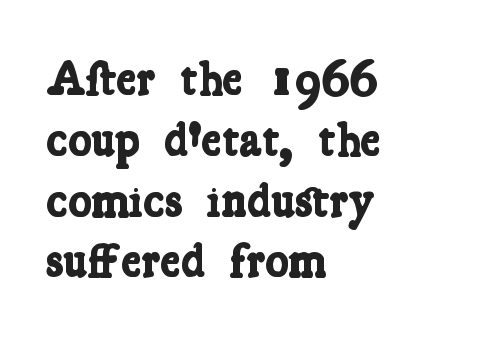
Caption: standard tracking, unaltered. The glyphs in this specimen are seriffed. Typeset ragged right — the left edge is the straight one. Each glyph is drawn with heavy, bold strokes. The face used here is proportionally spaced, like ordinary book or web type.
